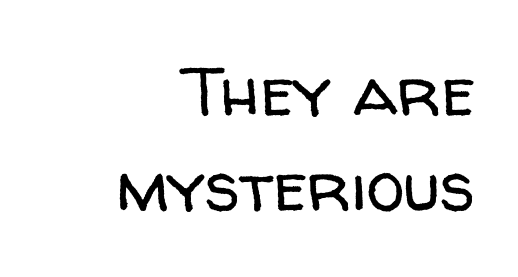
The strip under each line holds only bare page. The tracking reads as untouched default to a designer's eye. The specimen reads as upright at a glance. The typesetting does not lean heavy: it is not bold. No feet cap the strokes, marking this as sans-serif type. Short and long lines alike share a common ending point at right.
